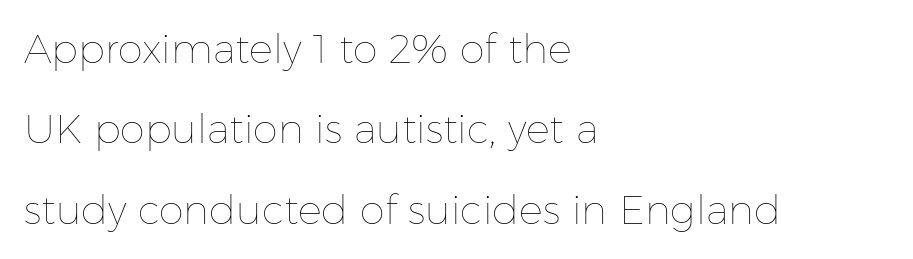
Each letter keeps its own natural width here, so spacing adapts to shape. The setting favours the left margin, as ordinary paragraphs usually do. Every character sits straight up, as roman type does. Stems and bowls with no extra thickness — not bold. Here the glyphs are tracked normally, forming tight word shapes.
